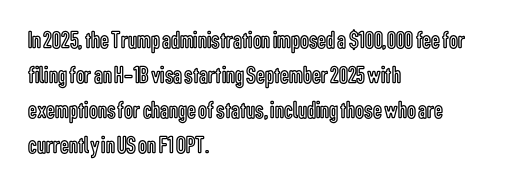
The rendering uses a moderate line-height, typical for paragraphs. A typesetter would call this zero additional tracking. Teacher's note: observe the even left margin — that is flush-left alignment. The string is rendered with underlining switched off. Posture: straight, roman, zero tilt.
